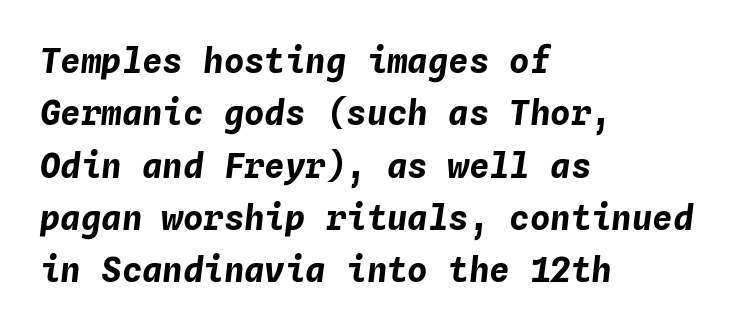
In CSS terms this would be text-align: left. Bold? Absolutely — the strokes are thick and heavy. This sample keeps an unexceptional amount of space between lines. The words here are not underlined. Is the type slanted? Yes — the strokes lean at a clear angle.
